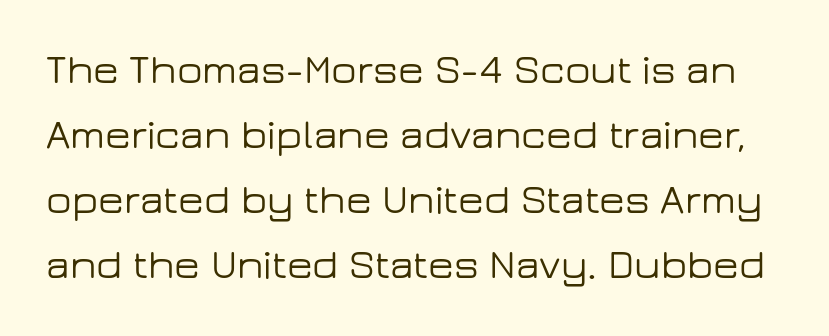
Q: Is the text italic (slanted)? A: No, it is upright.
Q: Is the typeface a serif or a sans-serif typeface? A: Sans-serif.
Q: Is the text underlined? A: No.
Q: Is the spacing between letters normal or unusually wide? A: Normal.
Q: Is the spacing between lines tight, normal or loose? A: Normal.
Q: Width (condensed, normal, or wide)? A: Wide.
Q: Stroke contrast? A: Low.
Q: x-height? A: Medium.
Q: Monospaced? A: No.
